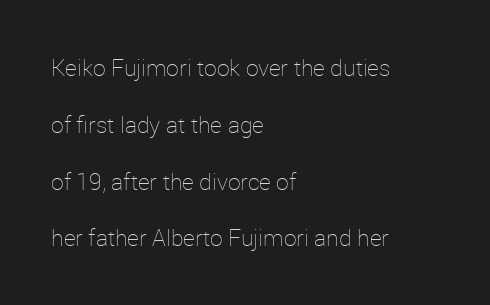
The image shows 23 px text type, upright; set left-aligned, loose line spacing (2.47x), normal letter spacing, not underlined.
